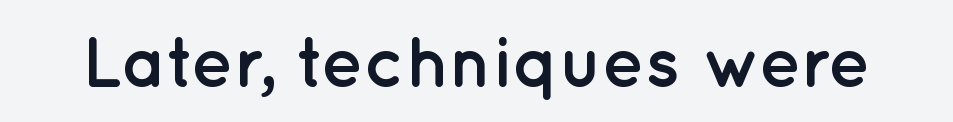
The characters display no serif detailing; their extremities are plain. This sample has the flowing, uneven cadence of proportional lettering. The sample has been set heavy, in full bold. Compared with typical body copy, the letter spacing here is the same.
